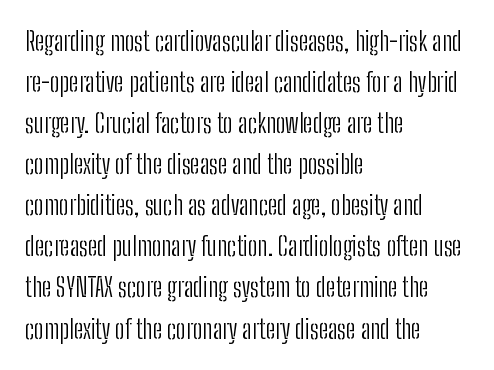
{"italic": "no", "bold": "no", "underline": "no", "align": "left", "line_spacing": "normal", "line_spacing_ratio": 1.58, "letter_spacing": "normal", "letter_spacing_em": 0.0, "glyph_px": 26}
